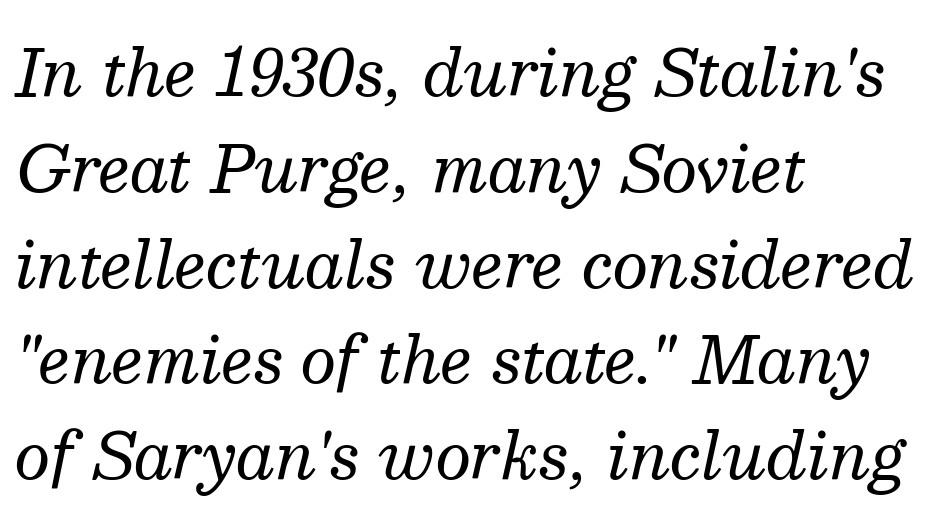
Q: Is the text bold? A: No.
Q: Is the text italic (slanted)? A: Yes, it leans right by about 13 degrees.
Q: Is the typeface a serif or a sans-serif typeface? A: Serif.
Q: Is the text underlined? A: No.
Q: How is the paragraph aligned? A: Left-aligned.
Q: Is the spacing between letters normal or unusually wide? A: Normal.
Q: Is the spacing between lines tight, normal or loose? A: Normal.
Q: Width (condensed, normal, or wide)? A: Normal.
Q: Stroke contrast? A: Medium.
Q: x-height? A: Medium.
Q: Monospaced? A: No.
